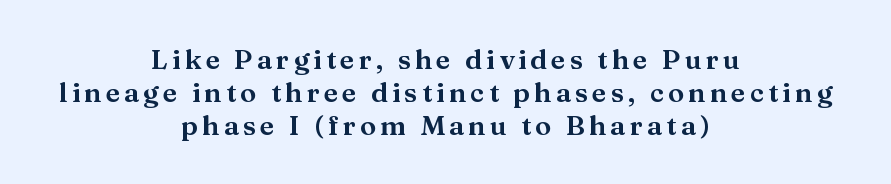
{"italic": "no", "underline": "no", "align": "center", "line_spacing_ratio": 1.22, "glyph_px": 27}
